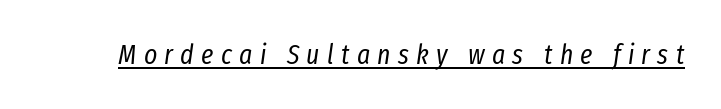
These lines were composed using italics. Honestly, the letter spacing is so wide it's the main thing you notice. The rendering uses the underline text-decoration. A quiet, ordinary-to-light weight characterises the typeface. A typesetter would call this proportional, since set widths differ per character.
